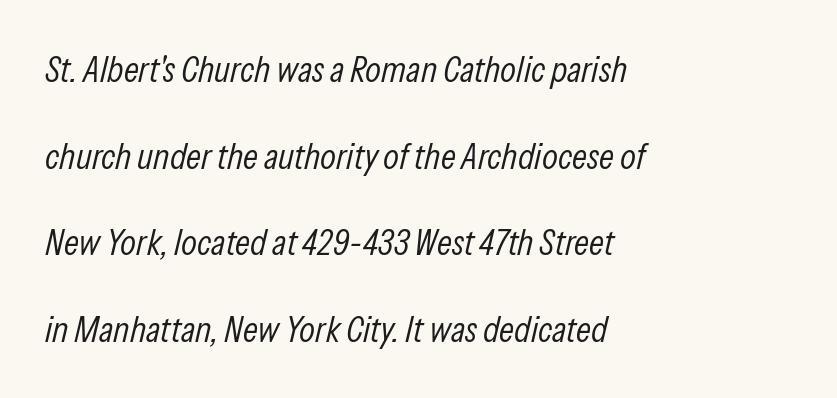
{"italic": "yes", "lean": "right", "slant_degrees": 13, "bold": "no", "weight": "light", "width": "condensed", "stroke_contrast": "low", "x_height": "medium", "monospaced": "no", "underline": "no", "align": "left", "line_spacing": "loose", "line_spacing_ratio": 2.34, "letter_spacing": "normal", "letter_spacing_em": 0.0, "glyph_px": 37}
